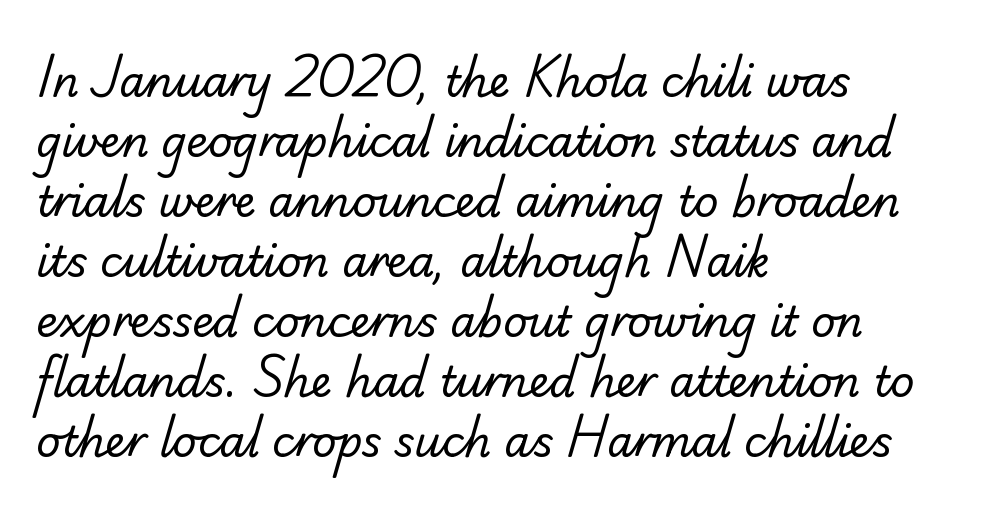
The image shows 42 px regular-weight sans-serif type; set left-aligned, normal line spacing (1.43x), normal letter spacing, not underlined; low stroke contrast and a small x-height.
